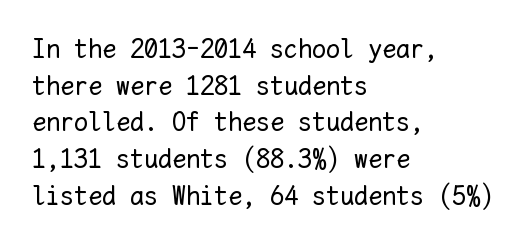
Vertical strokes here are truly vertical. The letters sit at their default tracking, neither squeezed nor spread. Unbolded letterforms with no extra heft. Monospaced: the letters line up in strict vertical columns. Letters rest on an invisible, unmarked baseline.
